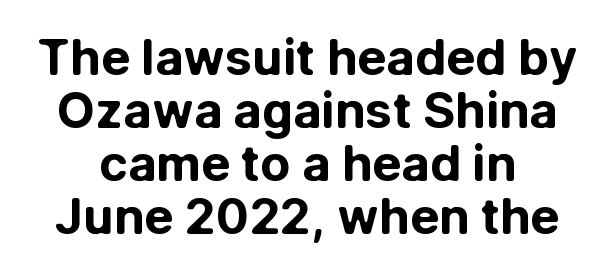
The image shows 49 px bold sans-serif type, upright; set centered, tight line spacing (1.08x), normal letter spacing, not underlined; low stroke contrast and a medium x-height.
